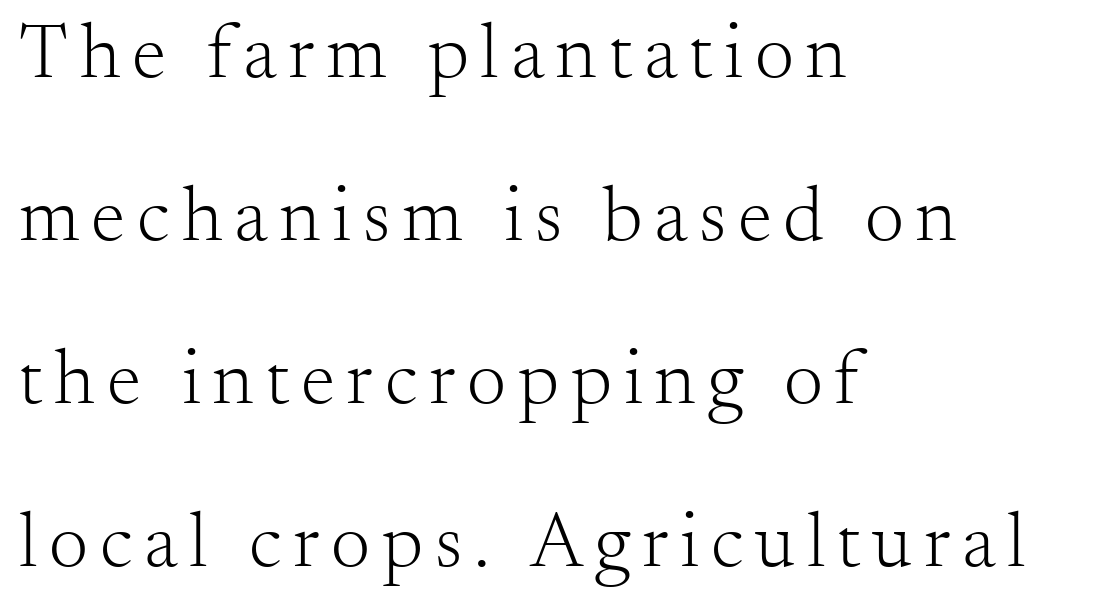
Rendered with straight, roman letterforms. Yep, those are serifs on the letters. Every row of glyphs begins at an identical x-position on the left. One glance says open: line gaps are wider than usual.
